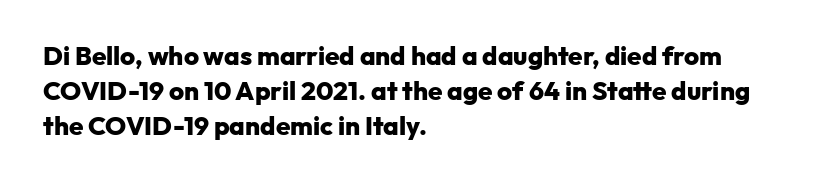
Spacing between characters is what you'd get straight out of the box. If you drew a line through each stem, it would be perfectly vertical. Which margin do the lines hug? The left one — the right edge is uneven. Leading: standard. Is the type bold? Yes — the strokes are clearly thick and heavy.
